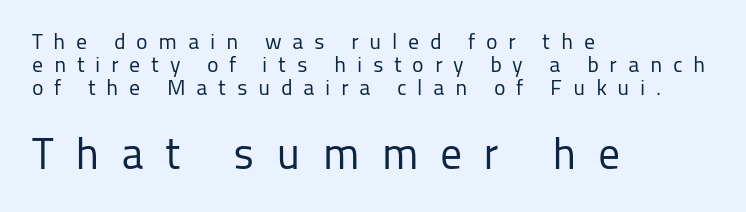
Anything drawn beneath the words? Only blank space. Here the glyphs are tracked loosely, breaking word shapes into spaced letters. The glyphs in this specimen are sans serif. A student would call this left alignment; a typographer would say flush left, rag right.
